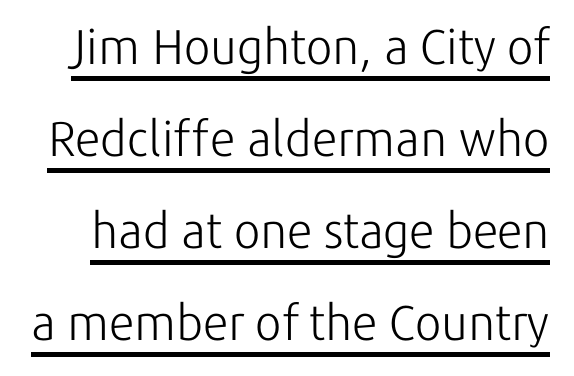
Q: Is the text bold? A: No.
Q: Is the text italic (slanted)? A: No, it is upright.
Q: Is the typeface a serif or a sans-serif typeface? A: Sans-serif.
Q: Is the text underlined? A: Yes.
Q: Is the spacing between letters normal or unusually wide? A: Normal.
Q: Width (condensed, normal, or wide)? A: Normal.
Q: Stroke contrast? A: Low.
Q: x-height? A: Medium.
Q: Monospaced? A: No.
